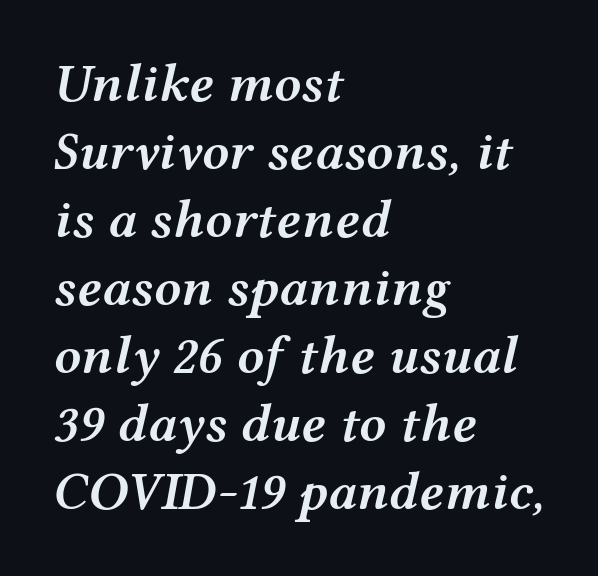
These lines keep a tight, regular rhythm from letter to letter. Rule under the text: the space is simply empty. Rendered with sloped, italic letterforms. Caption: multi-line text, flush left, ragged right. This sample has the flowing, uneven cadence of proportional lettering. Summary of vertical rhythm: regular, with standard interline spacing.
